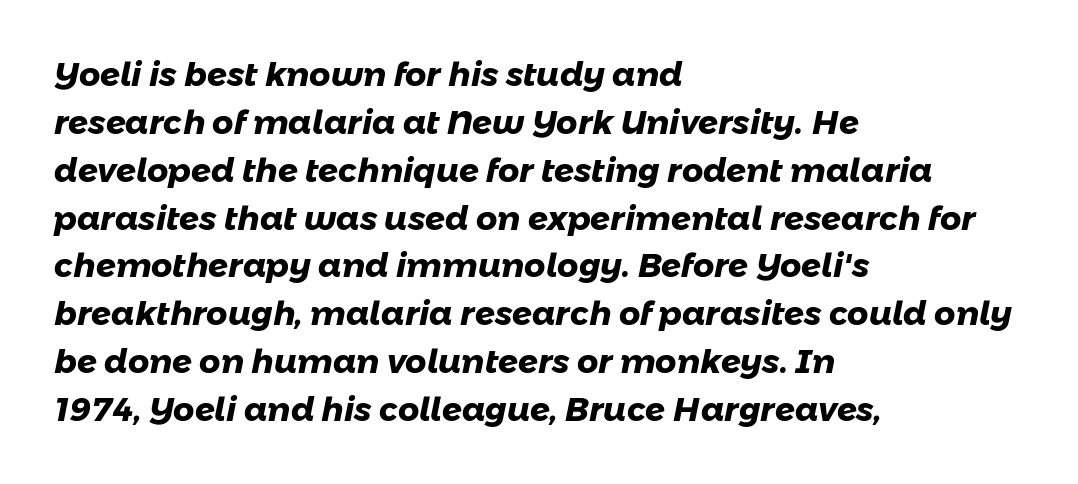
Q: Is the text bold? A: Yes.
Q: Is the typeface a serif or a sans-serif typeface? A: Sans-serif.
Q: Is the text underlined? A: No.
Q: How is the paragraph aligned? A: Left-aligned.
Q: Is the spacing between letters normal or unusually wide? A: Normal.
Q: Is the spacing between lines tight, normal or loose? A: Normal.
Q: Width (condensed, normal, or wide)? A: Normal.
Q: Stroke contrast? A: Low.
Q: x-height? A: Medium.
Q: Monospaced? A: No.
